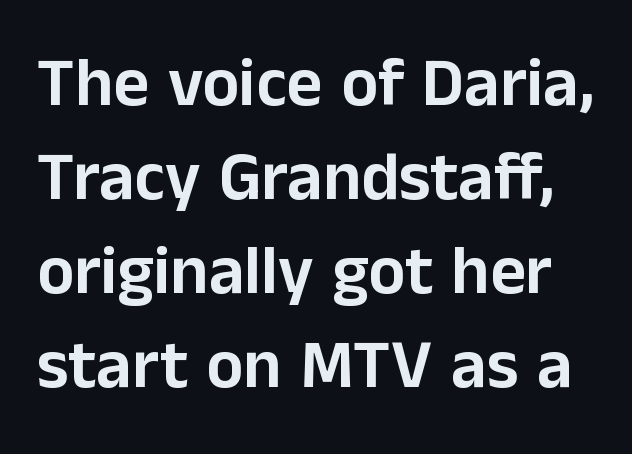
Spacing verdict: proportional, widths tailored to each character. Interline gaps are of average width in this sample. In terms of letterform style, serifs are entirely absent. Designer's note — italics off, roman on. The horizontal fit of the characters is conventional and even. Check under the words: just untouched page.
